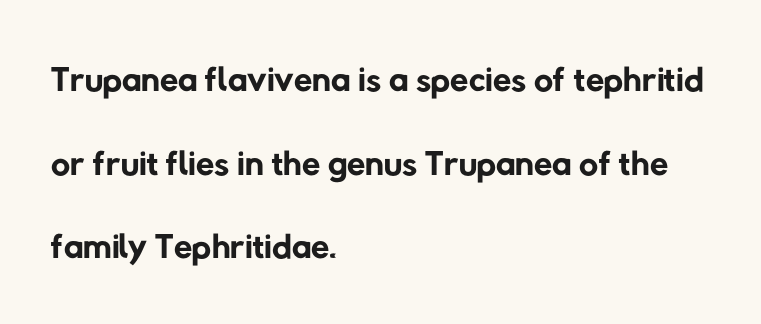
The image shows 53 px regular-weight sans-serif type; set left-aligned, normal line spacing (1.58x), normal letter spacing, not underlined; low stroke contrast and a medium x-height.
